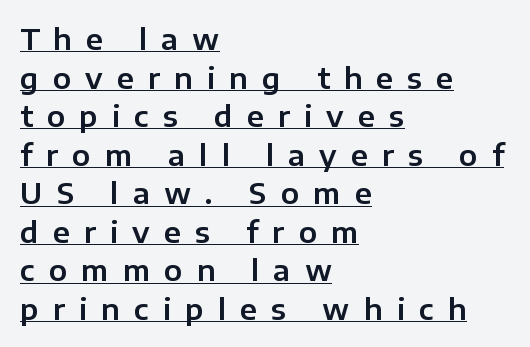
The passage shown is typed in a proportional face where columns would drift. A rule runs beneath these lines of type. What's the leading like? Ordinary, nothing unusual. Between one letter and the next there's a generous, obvious gap.
